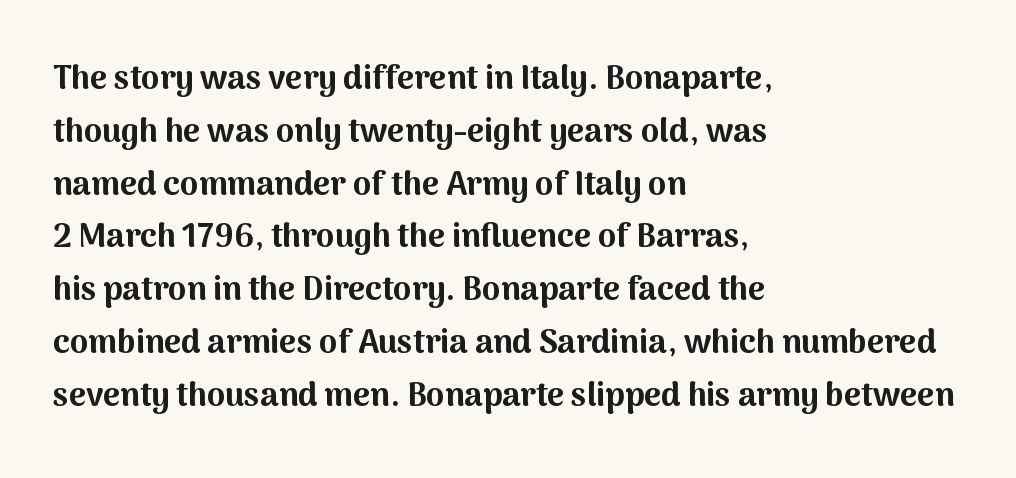
{"serif": "no", "italic": "no", "bold": "yes", "weight": "bold", "width": "normal", "stroke_contrast": "medium", "x_height": "medium", "monospaced": "no", "underline": "no", "align": "left", "line_spacing": "normal", "line_spacing_ratio": 1.6, "letter_spacing": "normal", "letter_spacing_em": 0.0, "glyph_px": 33}
